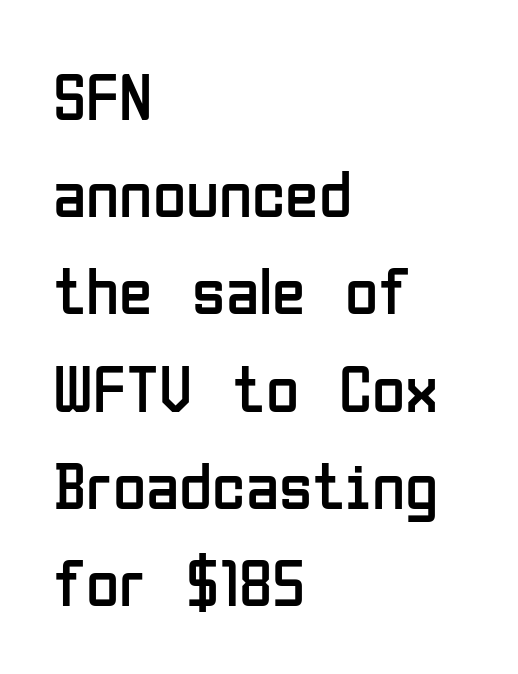
{"serif": "no", "italic": "no", "bold": "no", "weight": "regular", "width": "condensed", "stroke_contrast": "low", "x_height": "medium", "monospaced": "no", "underline": "no", "align": "left", "line_spacing": "normal", "line_spacing_ratio": 1.43, "letter_spacing": "normal", "letter_spacing_em": 0.0, "glyph_px": 68}
